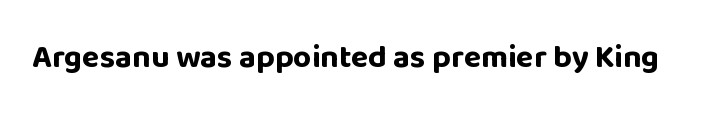
Q: Is the text bold? A: Yes.
Q: Is the text italic (slanted)? A: No, it is upright.
Q: Is the typeface a serif or a sans-serif typeface? A: Sans-serif.
Q: Is the text underlined? A: No.
Q: Is the spacing between letters normal or unusually wide? A: Normal.
Q: Width (condensed, normal, or wide)? A: Normal.
Q: Stroke contrast? A: Low.
Q: x-height? A: Large.
Q: Monospaced? A: No.
